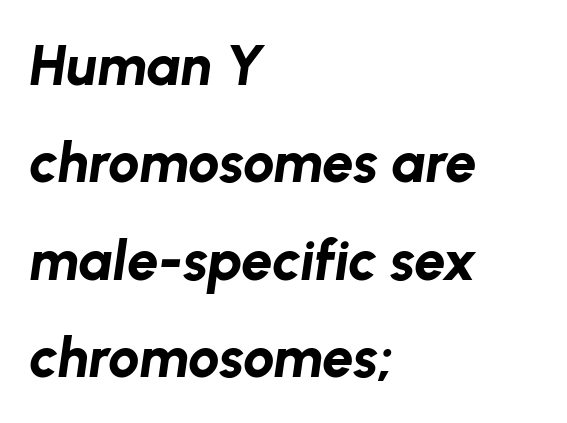
Q: Is the text bold? A: Yes.
Q: Is the text italic (slanted)? A: Yes, it leans right by about 8 degrees.
Q: Is the text underlined? A: No.
Q: How is the paragraph aligned? A: Left-aligned.
Q: Is the spacing between letters normal or unusually wide? A: Normal.
Q: Width (condensed, normal, or wide)? A: Normal.
Q: Stroke contrast? A: Low.
Q: x-height? A: Medium.
Q: Monospaced? A: No.
